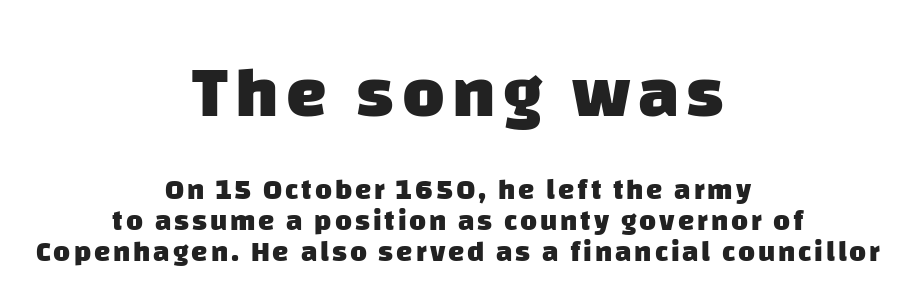
{"serif": "no", "bold": "yes", "weight": "heavy", "width": "normal", "stroke_contrast": "low", "x_height": "large", "monospaced": "no", "underline": "no", "align": "center", "line_spacing": "tight", "line_spacing_ratio": 1.07, "larger_block": "first", "size_ratio": 2.52, "glyph_px": 73}
